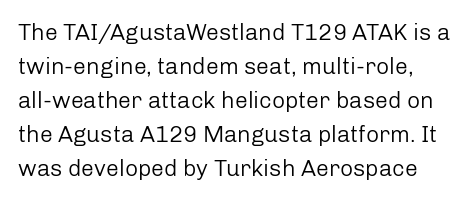
{"italic": "no", "bold": "no", "underline": "no", "align": "left", "line_spacing": "normal", "line_spacing_ratio": 1.48, "letter_spacing": "normal", "letter_spacing_em": 0.0, "glyph_px": 23}
